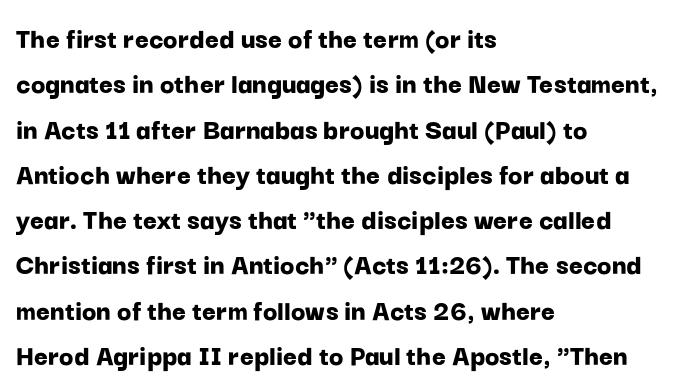
Here the glyphs are tracked normally, forming tight word shapes. Which margin do the lines hug? The left one — the right edge is uneven. Is the type bold? Yes — the strokes are clearly thick and heavy. Horizontal bands of white between lines are of average thickness.
